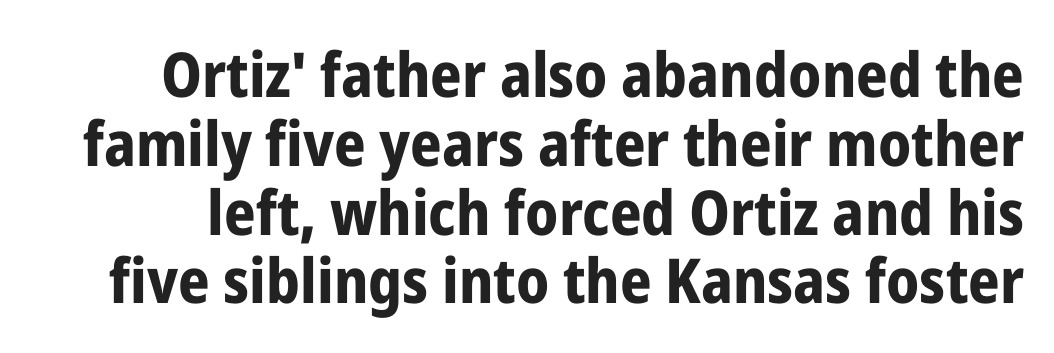
The image shows 62 px bold, condensed sans-serif type, upright; set tight line spacing (1.11x), normal letter spacing, not underlined; low stroke contrast and a medium x-height.
